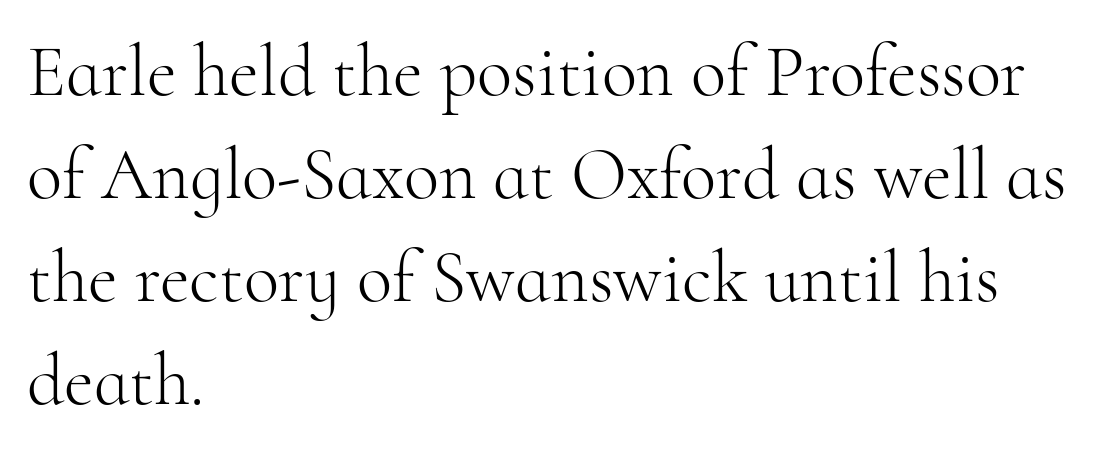
{"serif": "yes", "italic": "no", "bold": "no", "weight": "light", "width": "normal", "stroke_contrast": "high", "x_height": "small", "monospaced": "no", "underline": "no", "align": "left", "line_spacing": "normal", "line_spacing_ratio": 1.41, "letter_spacing": "normal", "letter_spacing_em": 0.0, "glyph_px": 73}
